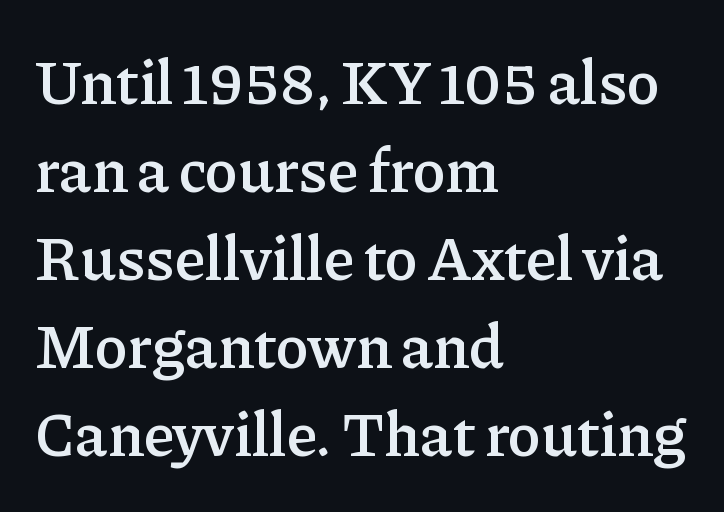
{"serif": "yes", "italic": "no", "bold": "semi", "weight": "semibold", "width": "normal", "stroke_contrast": "low", "x_height": "medium", "monospaced": "no", "underline": "no", "align": "left", "line_spacing": "normal", "line_spacing_ratio": 1.42, "letter_spacing": "normal", "letter_spacing_em": 0.0, "glyph_px": 62}
